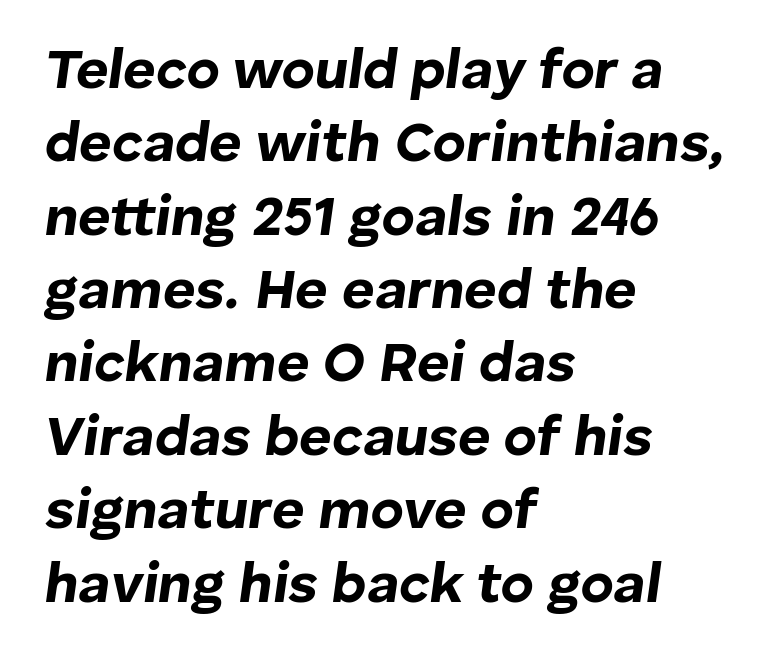
Q: Is the text bold? A: Yes.
Q: Is the text italic (slanted)? A: Yes, it leans right by about 8 degrees.
Q: Is the text underlined? A: No.
Q: How is the paragraph aligned? A: Left-aligned.
Q: Is the spacing between letters normal or unusually wide? A: Normal.
Q: Is the spacing between lines tight, normal or loose? A: Normal.
Q: Width (condensed, normal, or wide)? A: Normal.
Q: Stroke contrast? A: Low.
Q: x-height? A: Medium.
Q: Monospaced? A: No.
